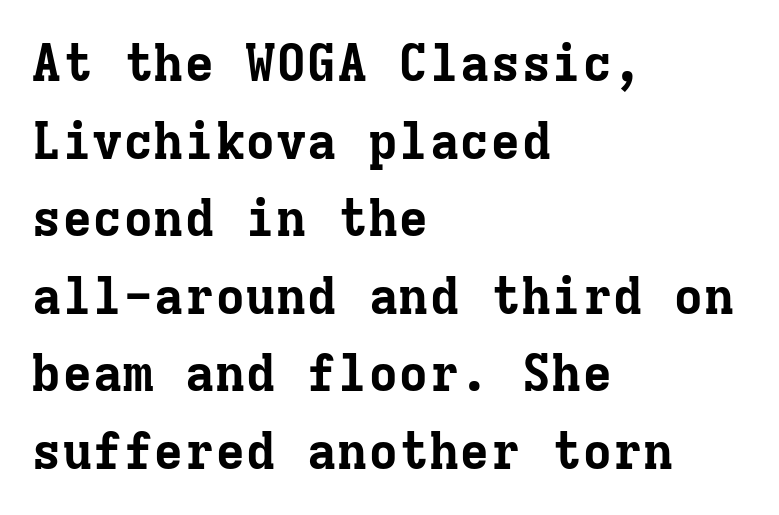
{"serif": "yes", "italic": "no", "bold": "yes", "weight": "bold", "width": "normal", "stroke_contrast": "low", "x_height": "medium", "monospaced": "yes", "underline": "no", "align": "left", "line_spacing": "normal", "line_spacing_ratio": 1.52, "letter_spacing": "normal", "letter_spacing_em": 0.0, "glyph_px": 51}
